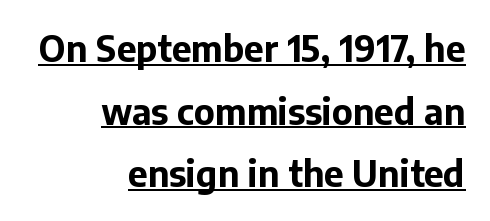
{"serif": "no", "italic": "no", "bold": "yes", "weight": "bold", "width": "normal", "stroke_contrast": "low", "x_height": "medium", "monospaced": "no", "underline": "yes", "align": "right", "line_spacing_ratio": 1.79, "letter_spacing": "normal", "letter_spacing_em": 0.0, "glyph_px": 35}
